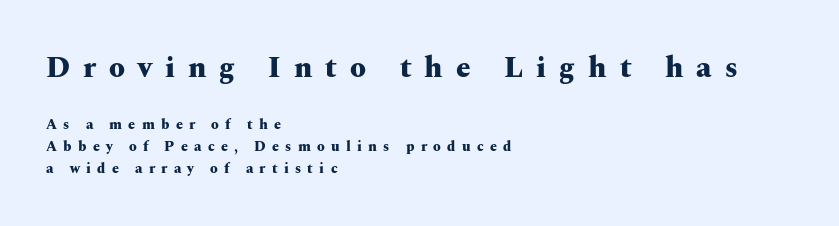
The image shows 29 px heavy, wide serif type, upright; set left-aligned, normal line spacing (1.55x), unusually wide letter spacing (+0.45 em), not underlined; the first (top) block is 2.07x larger; medium stroke contrast and a medium x-height.
